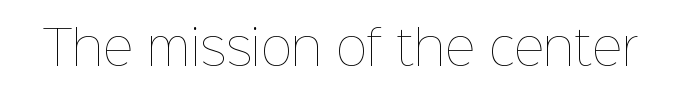
Ordinary non-slanted type is in use. The weight would be labelled regular, book, light, or lighter still. Check the space under the baseline: it is left empty. The gaps between neighbouring characters are ordinary and unremarkable. Note the varied advance widths — an 'i' is clearly narrower than an 'm'.
